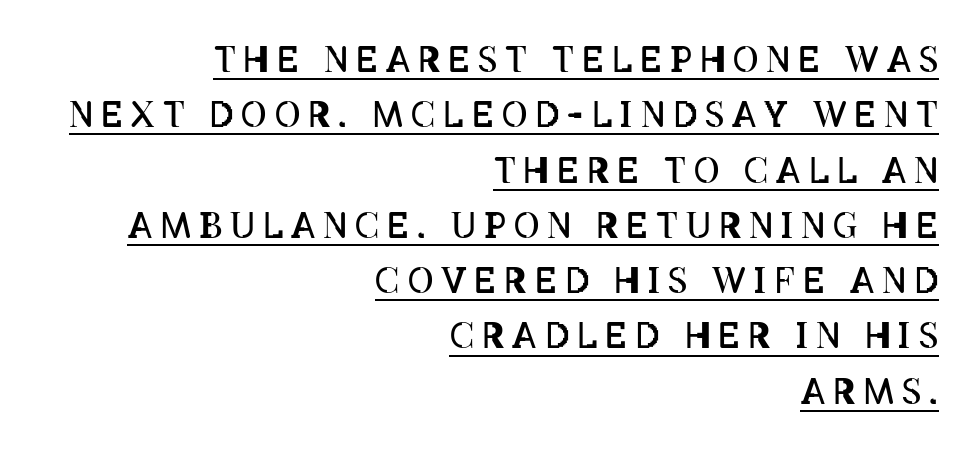
The image shows 35 px regular-weight, condensed type, upright; set right-aligned, normal line spacing (1.58x), unusually wide letter spacing (+0.23 em), underlined; low stroke contrast and a large x-height.
